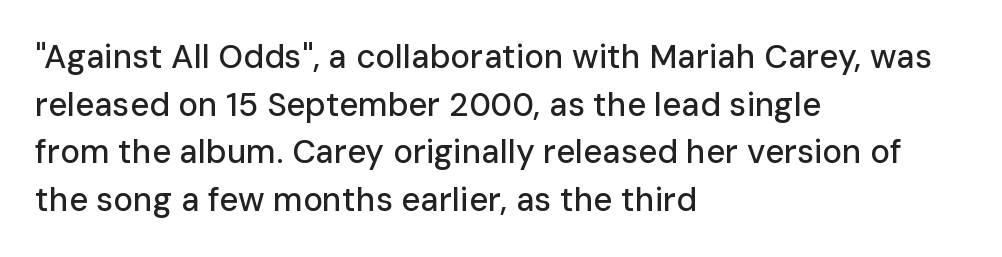
Q: Is the text italic (slanted)? A: No, it is upright.
Q: Is the typeface a serif or a sans-serif typeface? A: Sans-serif.
Q: Is the text underlined? A: No.
Q: How is the paragraph aligned? A: Left-aligned.
Q: Is the spacing between letters normal or unusually wide? A: Normal.
Q: Is the spacing between lines tight, normal or loose? A: Normal.
Q: Width (condensed, normal, or wide)? A: Normal.
Q: Stroke contrast? A: Low.
Q: x-height? A: Medium.
Q: Monospaced? A: No.
